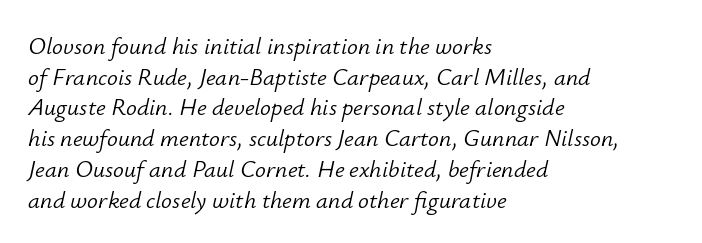
The characters are drawn with everyday or finer stroke widths. The passage shown stacks its lines at a standard gap. Just letters on the line, the space beneath them empty. This sample uses plain, unmodified letter spacing. Italic: yes, the glyphs are oblique.
